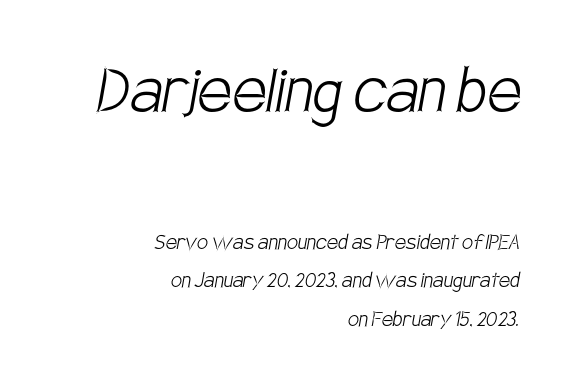
{"serif": "no", "bold": "no", "weight": "light", "width": "condensed", "stroke_contrast": "low", "x_height": "large", "monospaced": "no", "underline": "no", "align": "right", "line_spacing": "normal", "line_spacing_ratio": 1.55, "letter_spacing": "normal", "letter_spacing_em": 0.0, "larger_block": "first", "size_ratio": 3.04, "glyph_px": 76}
